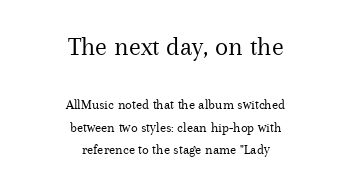
{"italic": "no", "bold": "no", "underline": "no", "align": "center", "line_spacing": "normal", "line_spacing_ratio": 1.61, "letter_spacing": "normal", "letter_spacing_em": 0.0, "larger_block": "first", "size_ratio": 1.93, "glyph_px": 27}
